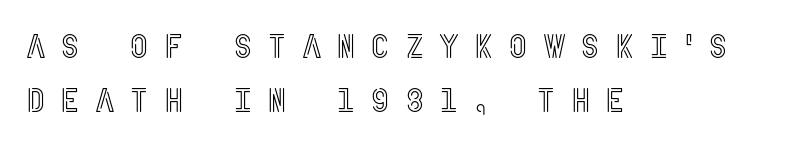
{"italic": "no", "width": "condensed", "x_height": "large", "underline": "no", "align": "left", "line_spacing": "normal", "line_spacing_ratio": 1.58, "letter_spacing": "wide", "letter_spacing_em": 0.43, "glyph_px": 34}
